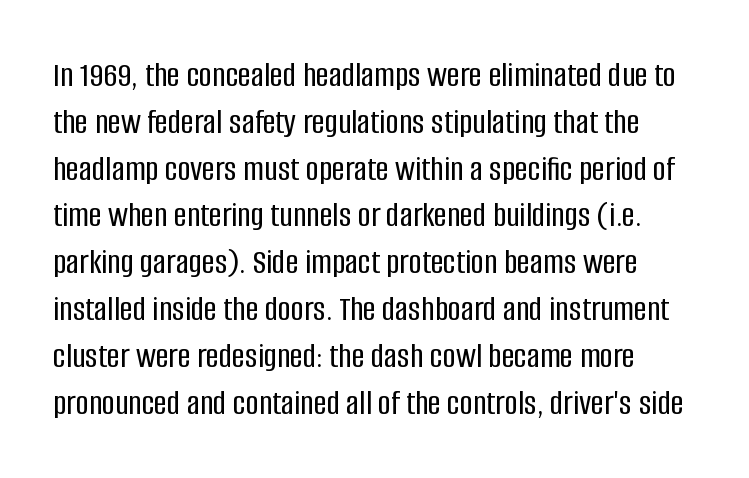
No feet cap the strokes, marking this as sans-serif type. Leading: standard. Posture: upright roman. The strip under each line holds only bare page. Is this a fixed-width face? No — the glyphs have proportional, varying widths.
